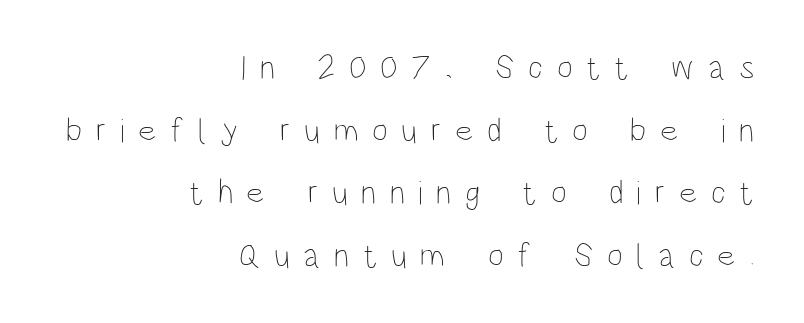
Display-style spreading of the glyphs; the letterfit is very open. A typesetter would call this proportional, since set widths differ per character. Alignment: flush right. The gap between lines stays unmarked.
